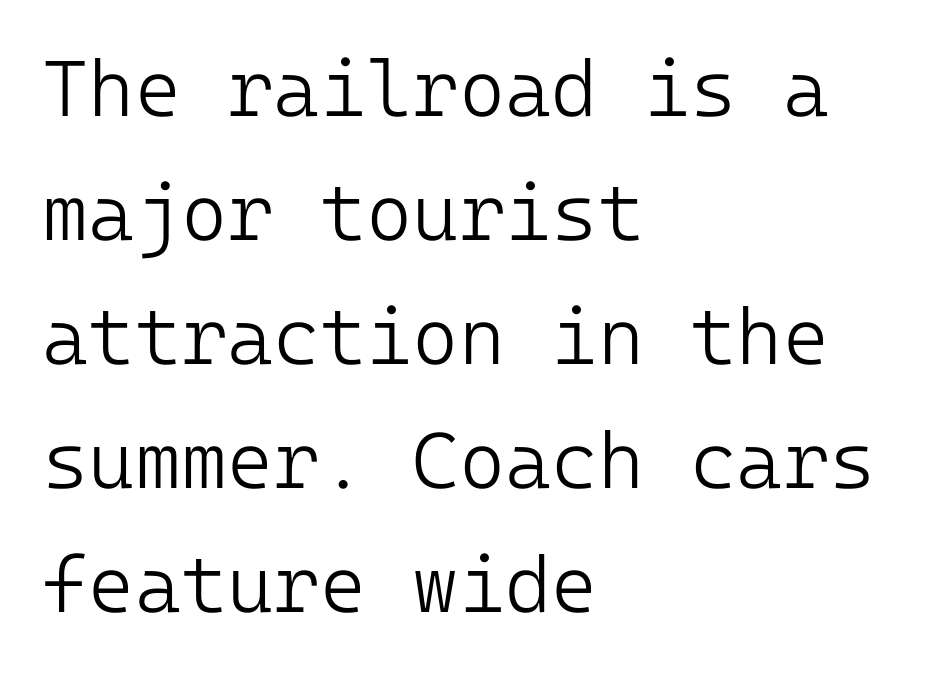
{"serif": "no", "italic": "no", "bold": "no", "weight": "light", "width": "normal", "stroke_contrast": "low", "x_height": "medium", "underline": "no", "align": "left", "line_spacing": "normal", "line_spacing_ratio": 1.57, "letter_spacing": "normal", "letter_spacing_em": 0.0, "glyph_px": 79}
